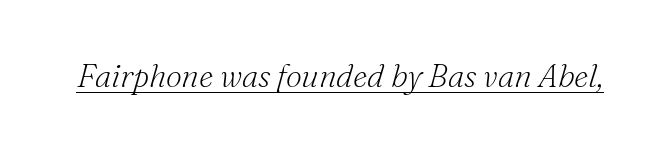
The image shows 32 px light serif type, italic (leaning right); set normal letter spacing, underlined; medium stroke contrast and a small x-height.
